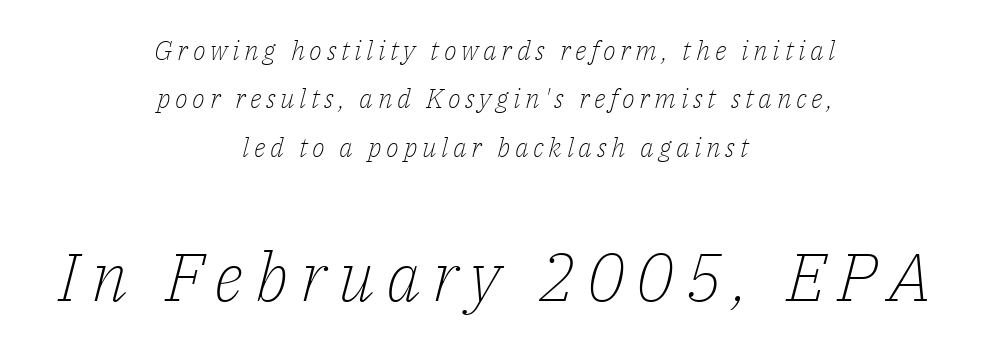
The image shows 68 px light serif type, italic (leaning right); set centered, line spacing 1.79x, not underlined; the second (bottom) block is 2.52x larger; low stroke contrast and a medium x-height.
